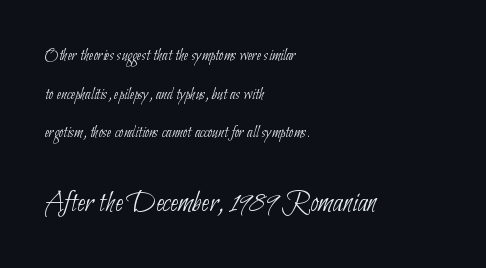
Here the designer chose a conventional face with non-uniform glyph widths. How are the letters spaced? Ordinarily, with no added tracking. Notice the wide empty band between every row — that's loose leading. Nothing heavy about these letters — not bold at all. A bare baseline throughout the passage. The lower block of text is set noticeably larger than the block above it.
